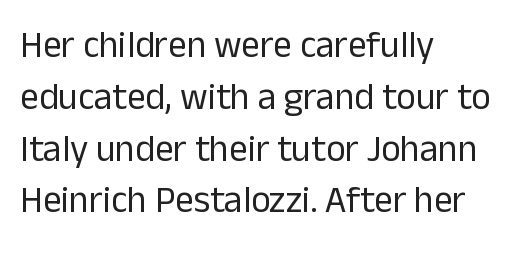
These lines keep a tight, regular rhythm from letter to letter. No feet cap the strokes, marking this as sans-serif type. The passage shown is typed in a proportional face where columns would drift. Weight class: somewhere from thin through regular. The rendering anchors every line to the left-hand side. Nobody drew a line under any word here.
